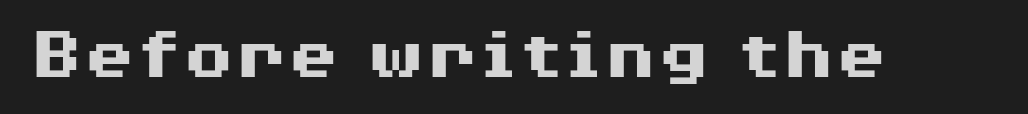
The foot of each line stays bare and open. Inter-character spacing is left at the font's built-in metrics. You'd pick this weight for a headline — it's a proper bold. If you drew a line through each stem, it would be perfectly vertical. Nope, no serifs anywhere on these letters. Looks like regular typesetting: each glyph gets only the width it needs.
